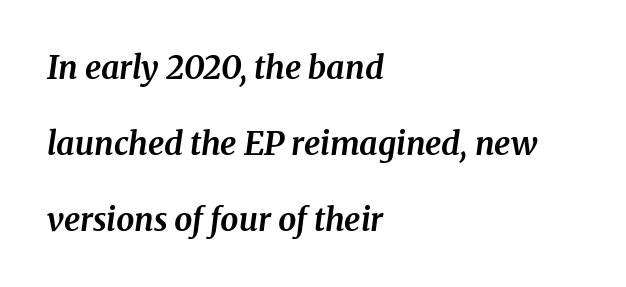
{"serif": "yes", "italic": "yes", "lean": "right", "slant_degrees": 8, "bold": "yes", "weight": "bold", "width": "normal", "stroke_contrast": "medium", "x_height": "medium", "monospaced": "no", "underline": "no", "align": "left", "line_spacing": "loose", "line_spacing_ratio": 2.37, "letter_spacing": "normal", "letter_spacing_em": 0.0, "glyph_px": 32}
